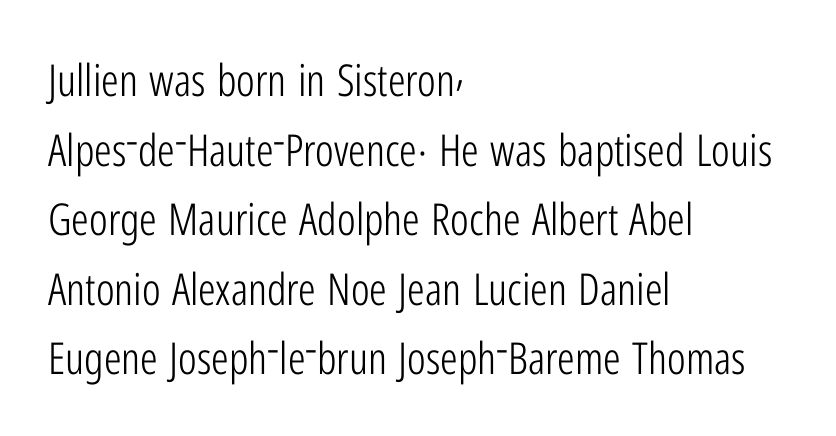
Ink coverage per letter is moderate at most. One-word summary of the alignment: left. The type is set solid horizontally, with unmodified tracking. I'd call this a sans setting — the letters go barefoot. Posture: vertical. Does the leading feel generous? No, just average.
